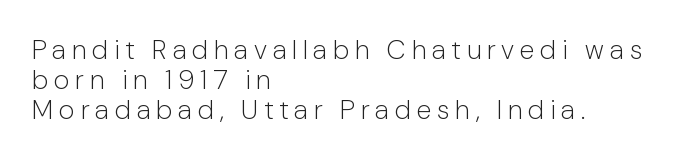
Just letters on the line, the space beneath them empty. A student would call this left alignment; a typographer would say flush left, rag right. Stems and bowls with no extra thickness — not bold. The face used here is rendered with a markedly widened letterfit.
